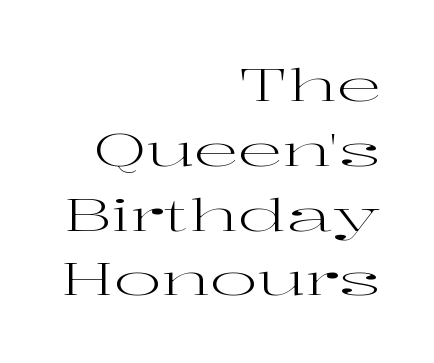
Q: Is the text bold? A: No.
Q: Is the text italic (slanted)? A: No, it is upright.
Q: Is the typeface a serif or a sans-serif typeface? A: Serif.
Q: Is the text underlined? A: No.
Q: How is the paragraph aligned? A: Right-aligned.
Q: Is the spacing between letters normal or unusually wide? A: Normal.
Q: Is the spacing between lines tight, normal or loose? A: Normal.
Q: Width (condensed, normal, or wide)? A: Wide.
Q: Stroke contrast? A: High.
Q: x-height? A: Medium.
Q: Monospaced? A: No.
